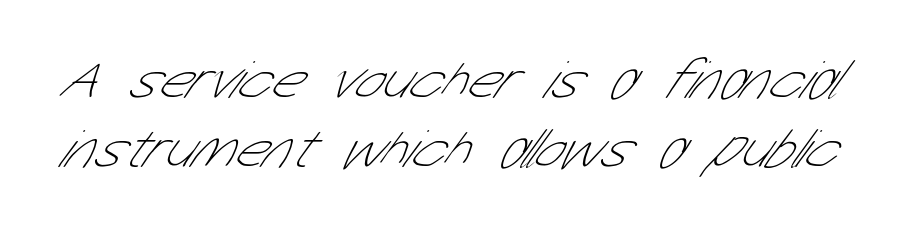
Q: Is the text bold? A: No.
Q: Is the typeface a serif or a sans-serif typeface? A: Sans-serif.
Q: Is the text underlined? A: No.
Q: Is the spacing between letters normal or unusually wide? A: Normal.
Q: Is the spacing between lines tight, normal or loose? A: Normal.
Q: Width (condensed, normal, or wide)? A: Condensed.
Q: Stroke contrast? A: Low.
Q: x-height? A: Medium.
Q: Monospaced? A: No.
